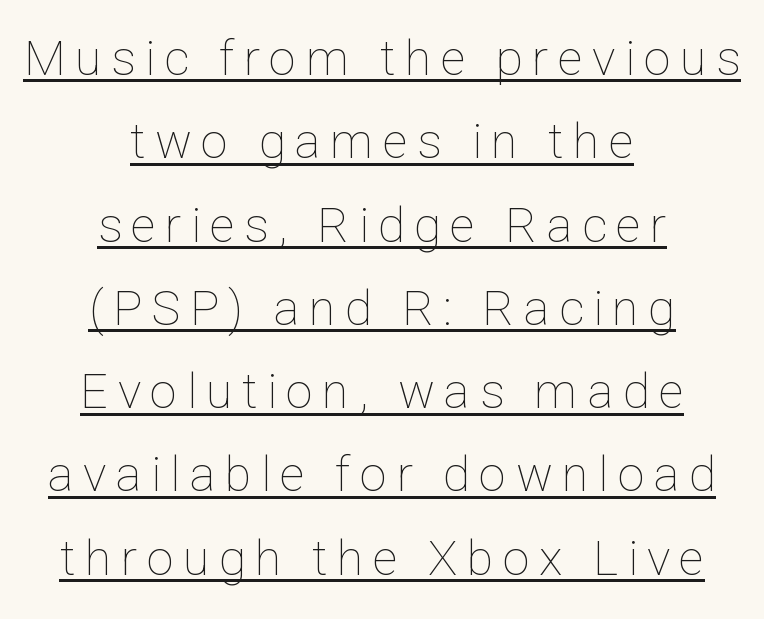
A baseline rule has been typeset under these characters. The passage shown is typed in a proportional face where columns would drift. Interline gaps are of average width in this sample. The lines are quadded center. A typesetter would mark this as roman, not italic. No letter is thick-stroked: the sample isn't bold.
